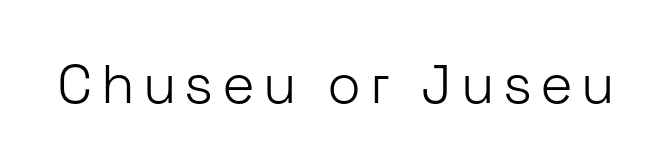
The image shows 55 px light sans-serif type, upright; set not underlined; low stroke contrast and a medium x-height.
